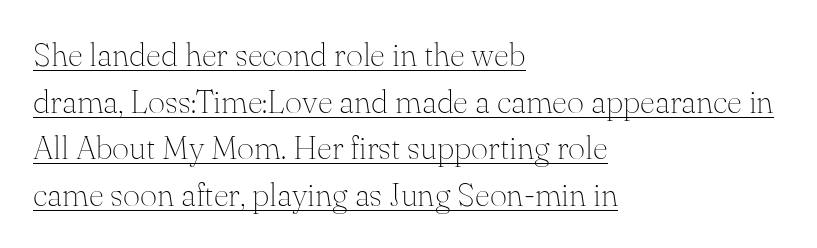
The image shows 33 px thin serif type, upright; set left-aligned, normal line spacing (1.41x), normal letter spacing, underlined; medium stroke contrast and a small x-height.
